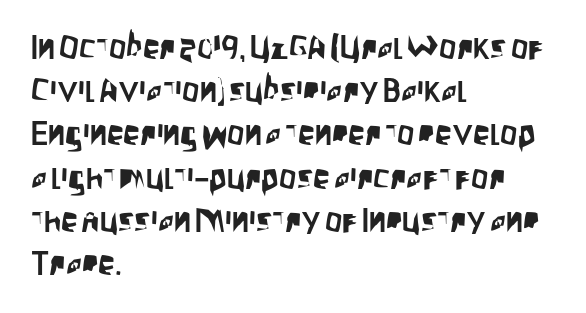
Q: Is the text italic (slanted)? A: No, it is upright.
Q: Is the typeface a serif or a sans-serif typeface? A: Sans-serif.
Q: Is the text underlined? A: No.
Q: How is the paragraph aligned? A: Left-aligned.
Q: Is the spacing between letters normal or unusually wide? A: Normal.
Q: Is the spacing between lines tight, normal or loose? A: Normal.
Q: Width (condensed, normal, or wide)? A: Condensed.
Q: Stroke contrast? A: Low.
Q: x-height? A: Large.
Q: Monospaced? A: No.
